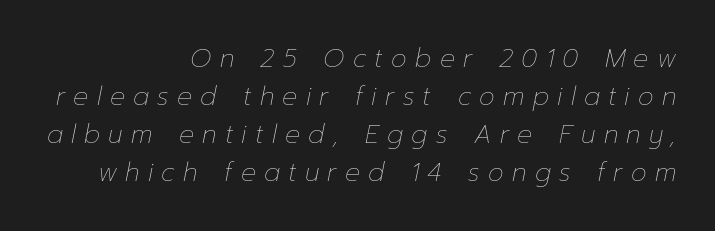
The leading is moderate, giving the passage an even texture. Slanted lettering throughout. Rule under the text: the space is simply empty. Is the letter spacing exaggerated? Yes — the characters are pushed far apart.
